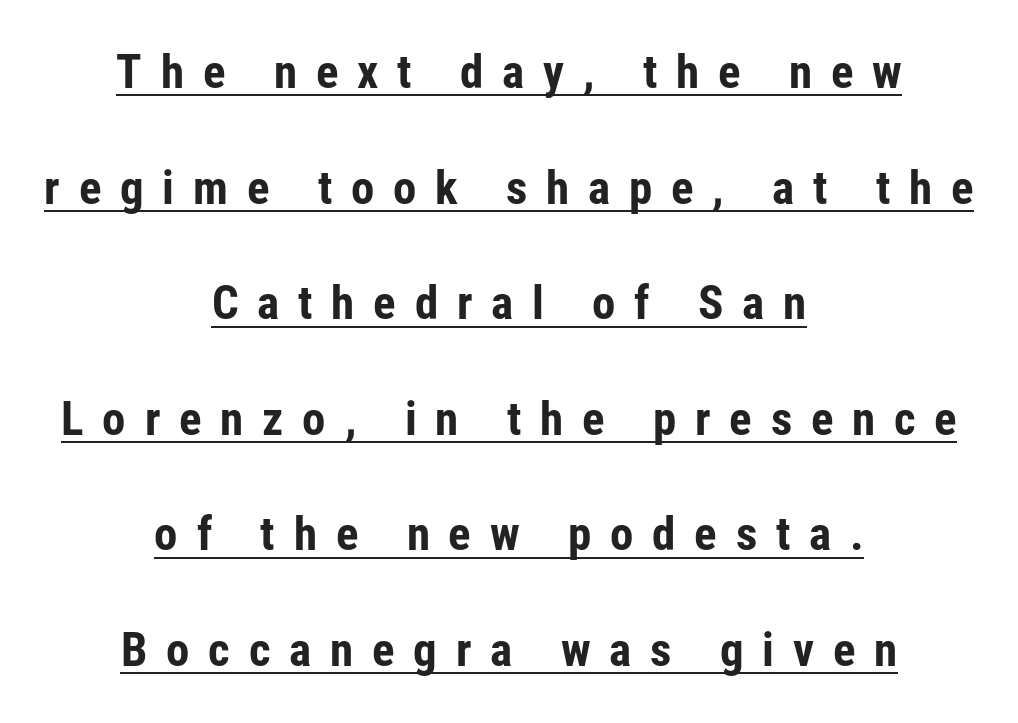
{"serif": "no", "italic": "no", "bold": "yes", "weight": "bold", "width": "condensed", "stroke_contrast": "low", "x_height": "medium", "monospaced": "no", "underline": "yes", "align": "center", "line_spacing": "loose", "line_spacing_ratio": 2.46, "letter_spacing": "wide", "letter_spacing_em": 0.4, "glyph_px": 47}
